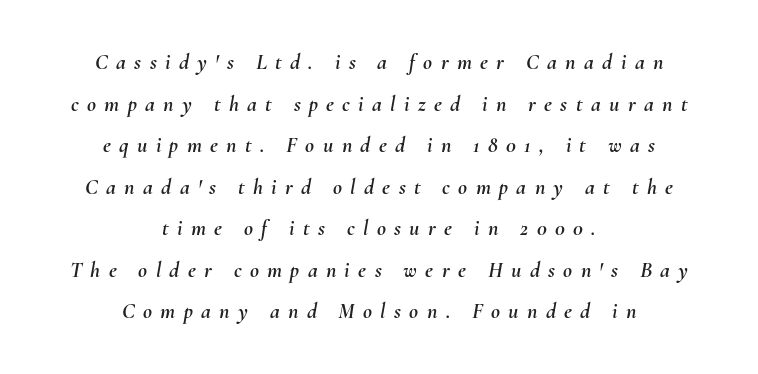
Q: Is the text italic (slanted)? A: Yes, it leans right by about 10 degrees.
Q: Is the text underlined? A: No.
Q: How is the paragraph aligned? A: Centered.
Q: Is the spacing between letters normal or unusually wide? A: Unusually wide.
